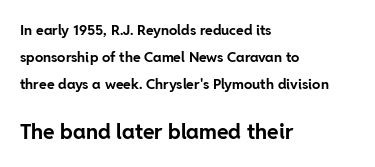
The image shows 21 px bold type, upright; set left-aligned, loose line spacing (1.92x), normal letter spacing, not underlined; the second (bottom) block is 1.5x larger.
